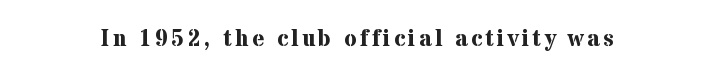
The words here are not underlined. Ascenders rise straight up at ninety degrees. What weight is shown? A full bold with thick strokes.
